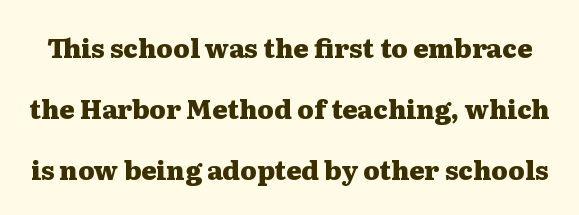
The foot of each line stays bare and open. As a designer I'd log this as weight 700, bold. Leading: increased. These lines were composed using upright roman letters. The letterforms sit shoulder to shoulder at normal distance.
